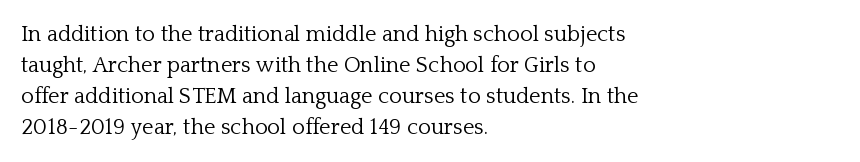
The words here are not underlined. Default kerning and tracking; the words read as compact shapes. The paragraph shown leans on its left margin. Posture: straight, roman, zero tilt. Vertical stems look standard width or narrower in stroke. Vertical spacing — default.
